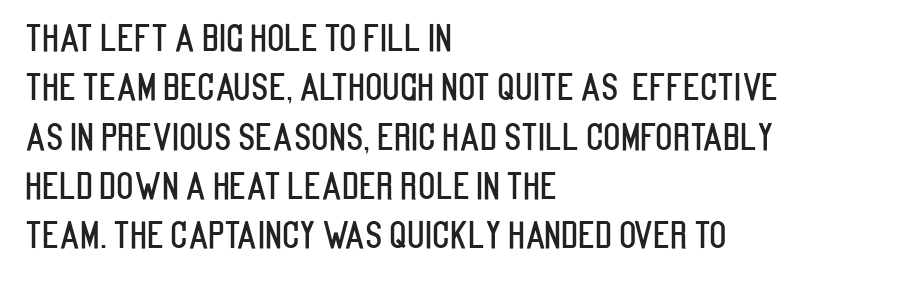
Q: Is the text italic (slanted)? A: No, it is upright.
Q: Is the typeface a serif or a sans-serif typeface? A: Sans-serif.
Q: Is the text underlined? A: No.
Q: How is the paragraph aligned? A: Left-aligned.
Q: Is the spacing between letters normal or unusually wide? A: Normal.
Q: Is the spacing between lines tight, normal or loose? A: Normal.
Q: Width (condensed, normal, or wide)? A: Condensed.
Q: Stroke contrast? A: Low.
Q: x-height? A: Large.
Q: Monospaced? A: No.
